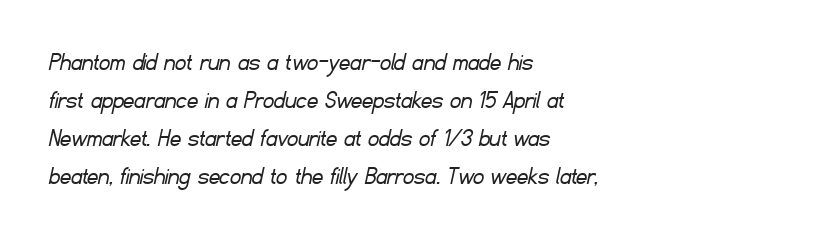
Q: Is the text bold? A: No.
Q: Is the text underlined? A: No.
Q: How is the paragraph aligned? A: Left-aligned.
Q: Is the spacing between letters normal or unusually wide? A: Normal.
Q: Is the spacing between lines tight, normal or loose? A: Normal.
